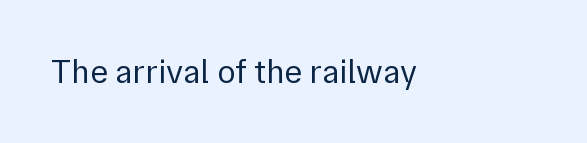
{"serif": "no", "italic": "no", "bold": "no", "weight": "regular", "width": "normal", "x_height": "medium", "monospaced": "no", "underline": "no", "letter_spacing": "normal", "letter_spacing_em": 0.0, "glyph_px": 34}
